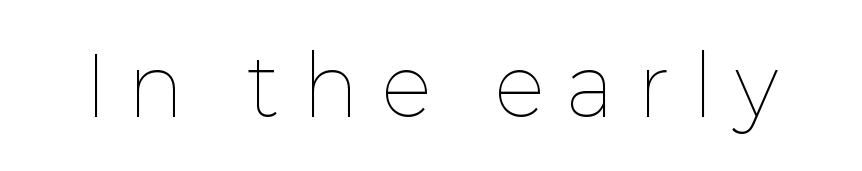
The image shows 80 px thin type, upright; set unusually wide letter spacing (+0.3 em), not underlined; low stroke contrast and a medium x-height.
